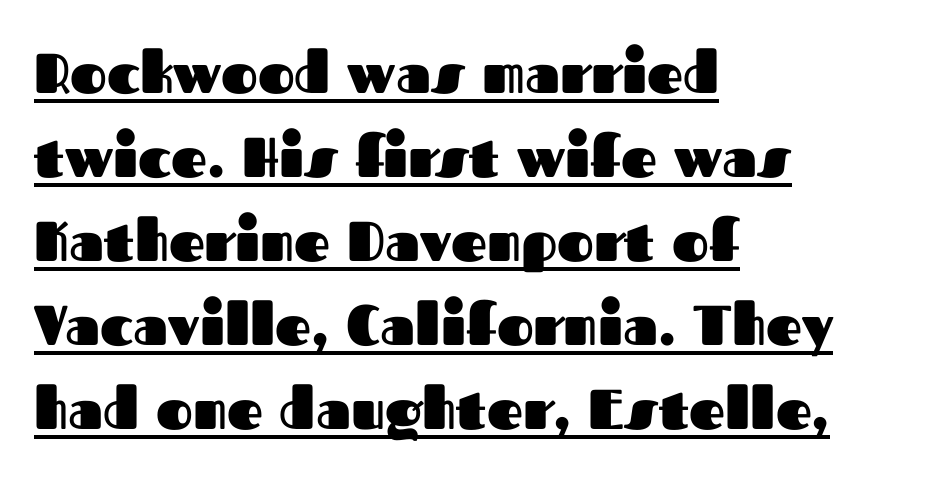
{"serif": "no", "italic": "no", "bold": "yes", "weight": "heavy", "width": "normal", "stroke_contrast": "medium", "x_height": "medium", "monospaced": "no", "underline": "yes", "align": "left", "line_spacing": "normal", "line_spacing_ratio": 1.5, "letter_spacing": "normal", "letter_spacing_em": 0.0, "glyph_px": 56}
